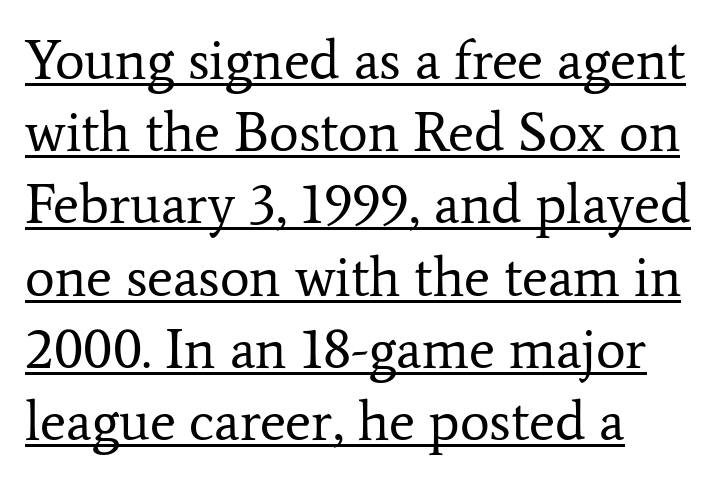
{"serif": "yes", "italic": "no", "bold": "no", "weight": "regular", "width": "normal", "stroke_contrast": "low", "x_height": "medium", "monospaced": "no", "underline": "yes", "align": "left", "line_spacing": "normal", "line_spacing_ratio": 1.29, "letter_spacing": "normal", "letter_spacing_em": 0.0, "glyph_px": 56}
